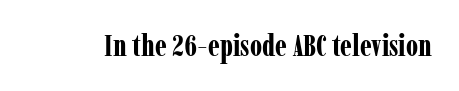
These lines are rendered in a variable-pitch font. Examine the stroke ends and you'll spot serifs. No italicization has been applied; the sample stays upright. What stands out about the letter spacing? Nothing — it is the standard amount.
